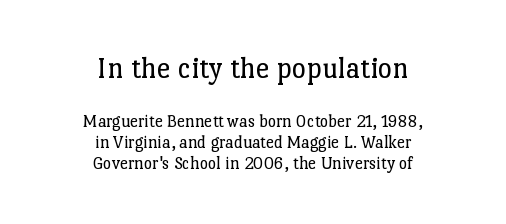
{"serif": "yes", "italic": "no", "bold": "no", "weight": "regular", "width": "normal", "stroke_contrast": "low", "x_height": "medium", "monospaced": "no", "underline": "no", "align": "center", "line_spacing": "tight", "line_spacing_ratio": 1.15, "letter_spacing": "normal", "letter_spacing_em": 0.0, "larger_block": "first", "size_ratio": 1.72, "glyph_px": 31}
